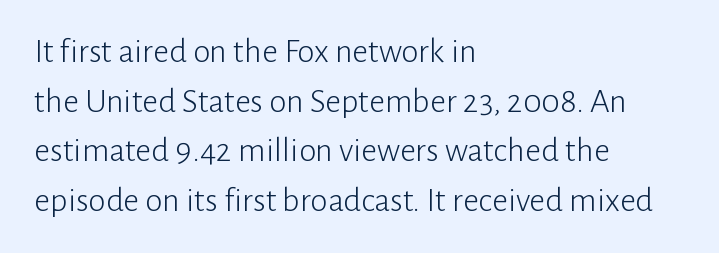
Q: Is the text bold? A: No.
Q: Is the text italic (slanted)? A: No, it is upright.
Q: Is the typeface a serif or a sans-serif typeface? A: Sans-serif.
Q: Is the text underlined? A: No.
Q: How is the paragraph aligned? A: Left-aligned.
Q: Is the spacing between letters normal or unusually wide? A: Normal.
Q: Is the spacing between lines tight, normal or loose? A: Normal.
Q: Width (condensed, normal, or wide)? A: Normal.
Q: Stroke contrast? A: Low.
Q: x-height? A: Medium.
Q: Monospaced? A: No.
